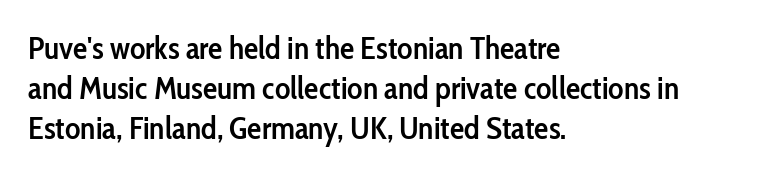
{"serif": "no", "italic": "no", "bold": "semi", "weight": "semibold", "width": "condensed", "stroke_contrast": "low", "x_height": "medium", "monospaced": "no", "underline": "no", "align": "left", "line_spacing": "normal", "line_spacing_ratio": 1.25, "letter_spacing": "normal", "letter_spacing_em": 0.0, "glyph_px": 32}
